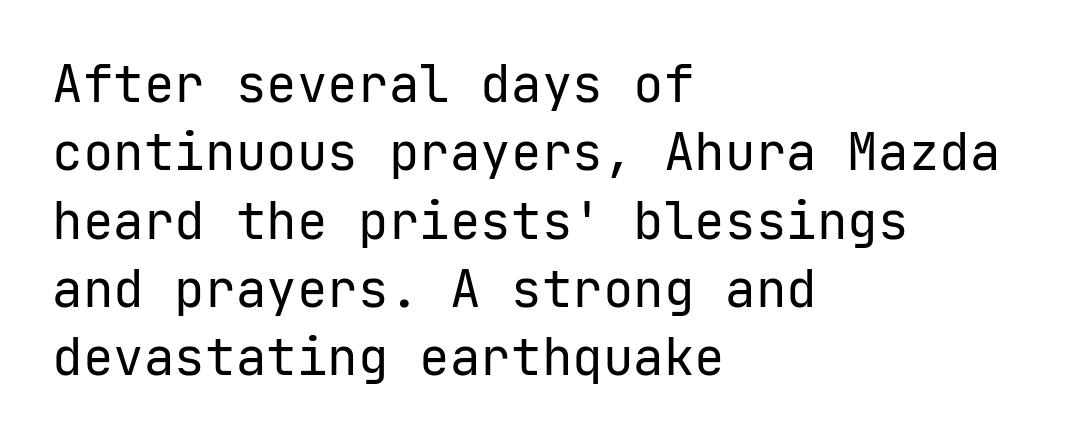
Q: Is the text bold? A: No.
Q: Is the text italic (slanted)? A: No, it is upright.
Q: Is the typeface a serif or a sans-serif typeface? A: Sans-serif.
Q: Is the text underlined? A: No.
Q: How is the paragraph aligned? A: Left-aligned.
Q: Is the spacing between letters normal or unusually wide? A: Normal.
Q: Is the spacing between lines tight, normal or loose? A: Normal.
Q: Width (condensed, normal, or wide)? A: Normal.
Q: Stroke contrast? A: Low.
Q: x-height? A: Medium.
Q: Monospaced? A: Yes.
